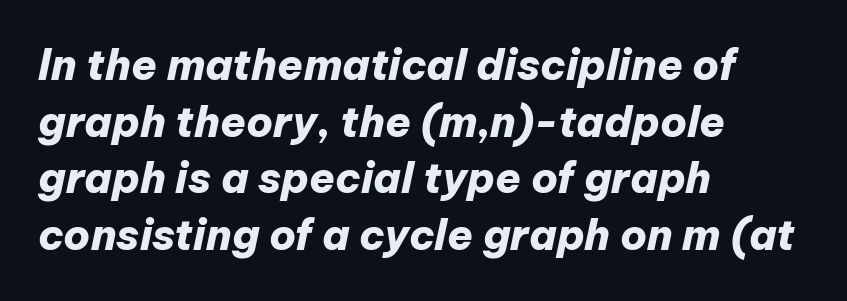
Q: Is the text bold? A: Yes.
Q: Is the text italic (slanted)? A: Yes, it leans right by about 12 degrees.
Q: Is the text underlined? A: No.
Q: How is the paragraph aligned? A: Left-aligned.
Q: Is the spacing between letters normal or unusually wide? A: Normal.
Q: Is the spacing between lines tight, normal or loose? A: Normal.
Q: Width (condensed, normal, or wide)? A: Normal.
Q: Stroke contrast? A: Low.
Q: x-height? A: Medium.
Q: Monospaced? A: No.
